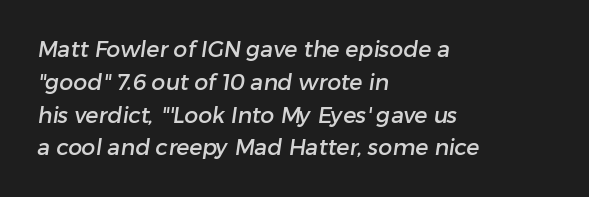
No word sits above an underline. The lines sit at an ordinary, default distance from one another. Is the letter spacing exaggerated? No — it looks like the ordinary default. Caption: multi-line text, flush left, ragged right.
